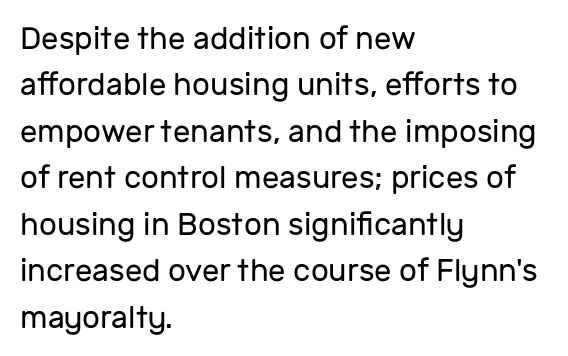
The image shows 31 px regular-weight sans-serif type, upright; set left-aligned, normal line spacing (1.5x), normal letter spacing, not underlined; low stroke contrast and a medium x-height.
